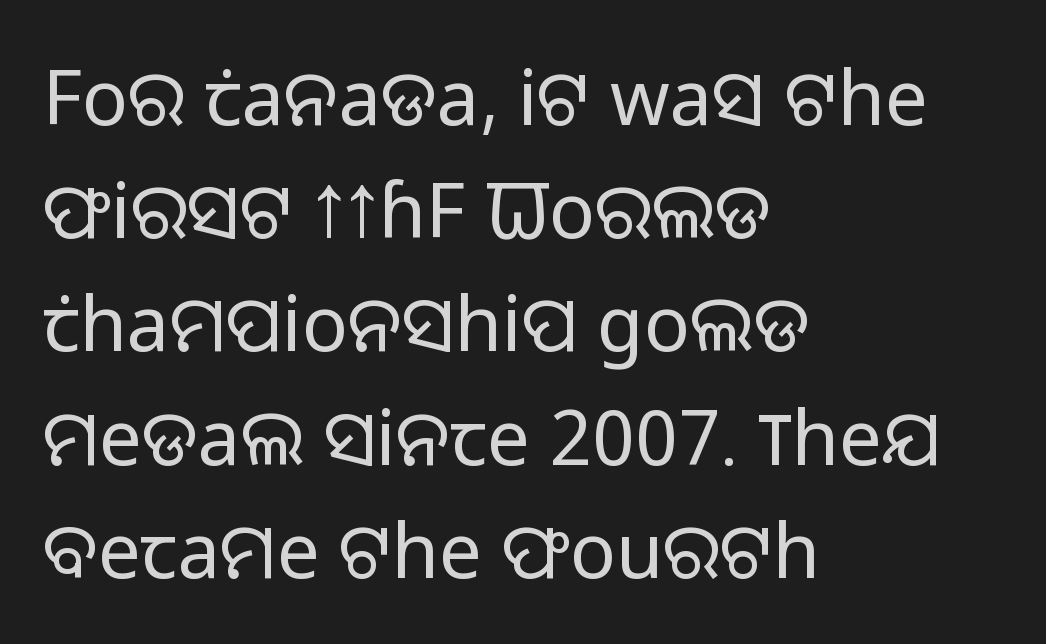
Q: Is the text bold? A: No.
Q: Is the text italic (slanted)? A: No, it is upright.
Q: Is the typeface a serif or a sans-serif typeface? A: Sans-serif.
Q: Is the text underlined? A: No.
Q: How is the paragraph aligned? A: Left-aligned.
Q: Is the spacing between letters normal or unusually wide? A: Normal.
Q: Is the spacing between lines tight, normal or loose? A: Normal.
Q: Width (condensed, normal, or wide)? A: Normal.
Q: Stroke contrast? A: Low.
Q: x-height? A: Medium.
Q: Monospaced? A: No.
